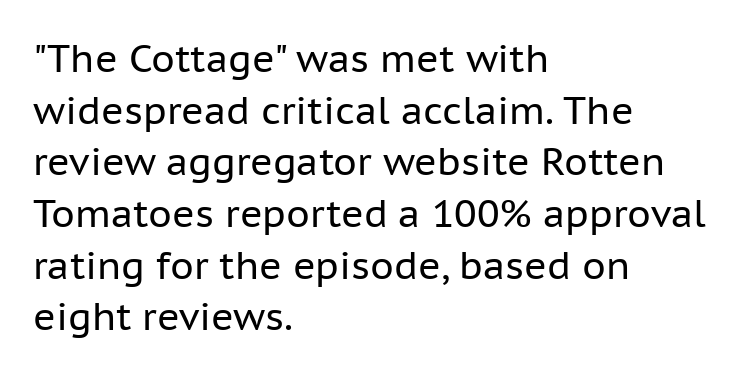
{"serif": "no", "italic": "no", "bold": "no", "weight": "regular", "width": "normal", "stroke_contrast": "low", "x_height": "medium", "monospaced": "no", "underline": "no", "align": "left", "line_spacing": "normal", "line_spacing_ratio": 1.36, "letter_spacing": "normal", "letter_spacing_em": 0.0, "glyph_px": 38}
